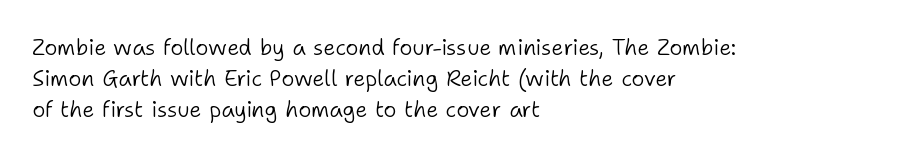
Every row of glyphs begins at an identical x-position on the left. The typesetting does not lean heavy: it is not bold. One glance says typical: line gaps are just what's usual. Underlining? Definitely not there.
